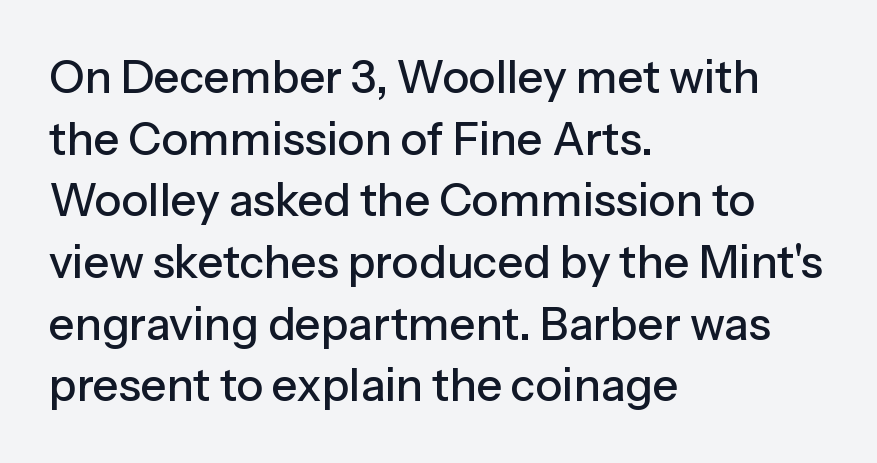
The image shows 45 px sans-serif type, upright; set left-aligned, normal line spacing (1.37x), normal letter spacing, not underlined; low stroke contrast and a medium x-height.
